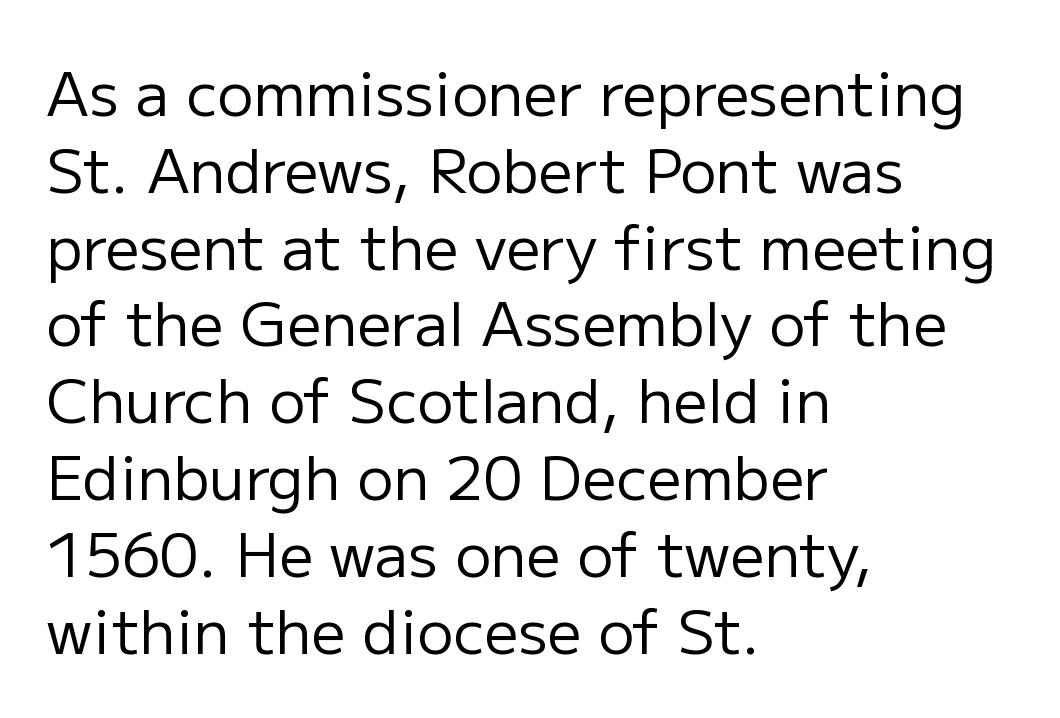
The image shows 60 px regular-weight sans-serif type, upright; set left-aligned, normal line spacing (1.28x), normal letter spacing, not underlined; low stroke contrast and a medium x-height.
